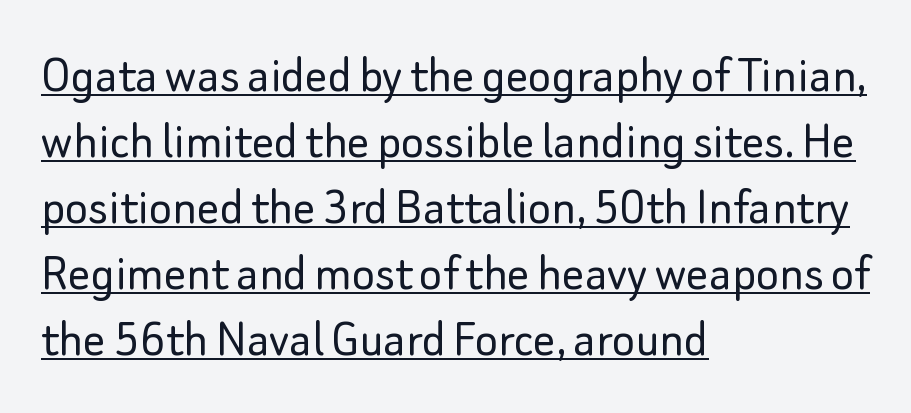
The image shows 55 px light sans-serif type, upright; set left-aligned, line spacing 1.2x, normal letter spacing, underlined; low stroke contrast and a small x-height.
